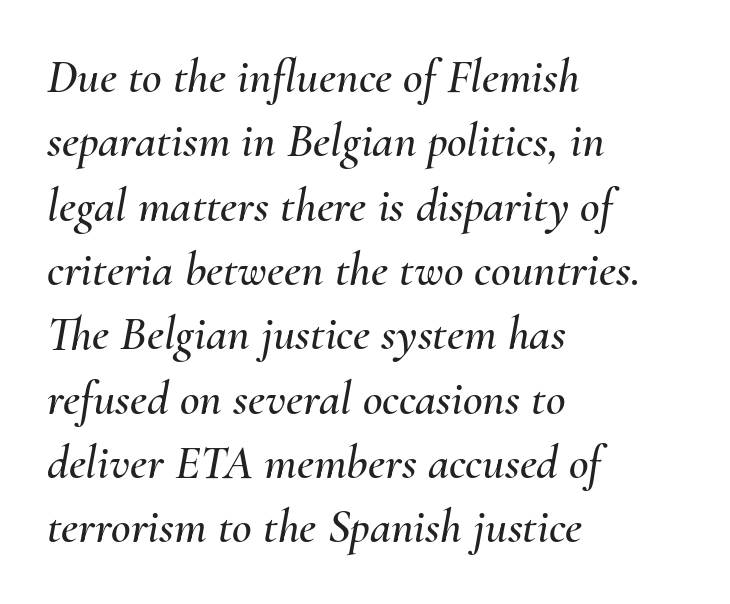
The image shows 48 px text type, italic (leaning right); set left-aligned, normal line spacing (1.34x), normal letter spacing, not underlined; medium stroke contrast and a small x-height.
